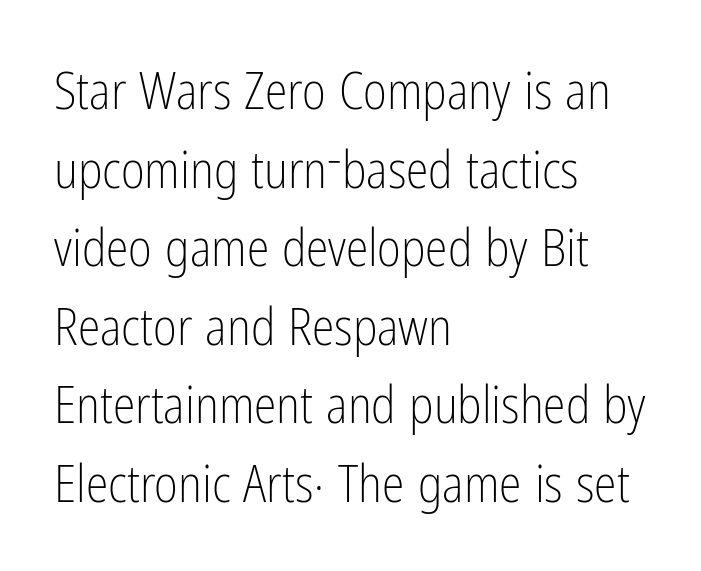
Q: Is the text bold? A: No.
Q: Is the text italic (slanted)? A: No, it is upright.
Q: Is the typeface a serif or a sans-serif typeface? A: Sans-serif.
Q: Is the text underlined? A: No.
Q: How is the paragraph aligned? A: Left-aligned.
Q: Is the spacing between letters normal or unusually wide? A: Normal.
Q: Is the spacing between lines tight, normal or loose? A: Normal.
Q: Width (condensed, normal, or wide)? A: Condensed.
Q: Stroke contrast? A: Low.
Q: x-height? A: Medium.
Q: Monospaced? A: No.
